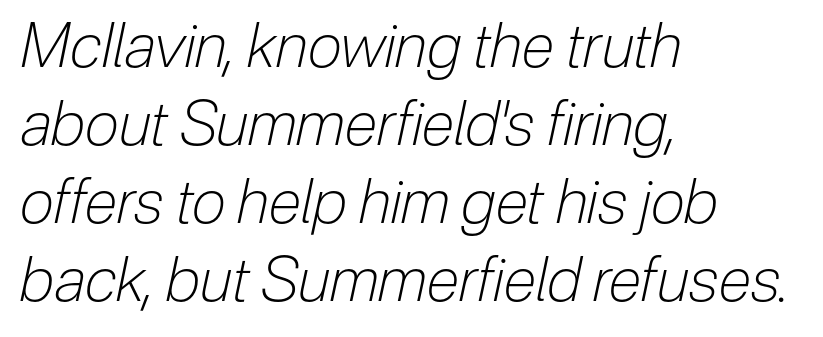
{"italic": "yes", "lean": "right", "slant_degrees": 12, "bold": "no", "weight": "light", "width": "condensed", "stroke_contrast": "low", "x_height": "medium", "monospaced": "no", "underline": "no", "align": "left", "line_spacing": "normal", "line_spacing_ratio": 1.28, "letter_spacing": "normal", "letter_spacing_em": 0.0, "glyph_px": 61}
